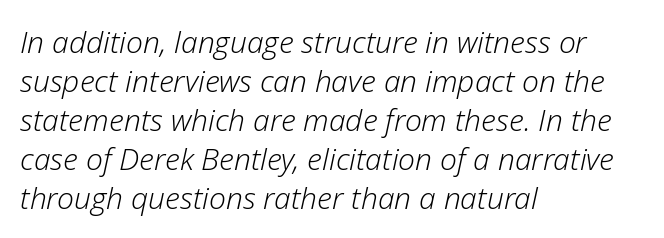
Q: Is the text bold? A: No.
Q: Is the text italic (slanted)? A: Yes, it leans right by about 12 degrees.
Q: Is the text underlined? A: No.
Q: How is the paragraph aligned? A: Left-aligned.
Q: Is the spacing between letters normal or unusually wide? A: Normal.
Q: Is the spacing between lines tight, normal or loose? A: Normal.
Q: Width (condensed, normal, or wide)? A: Normal.
Q: Stroke contrast? A: Low.
Q: x-height? A: Medium.
Q: Monospaced? A: No.
